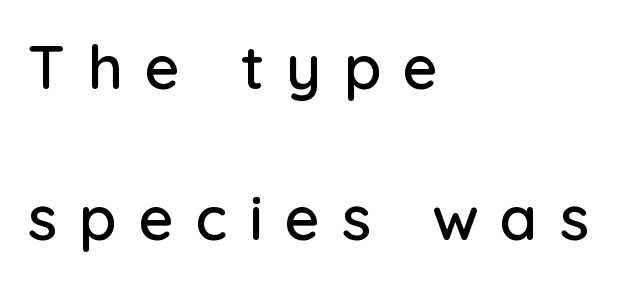
The image shows 61 px sans-serif type, upright; set left-aligned, loose line spacing (2.48x), unusually wide letter spacing (+0.36 em), not underlined; low stroke contrast and a medium x-height.
